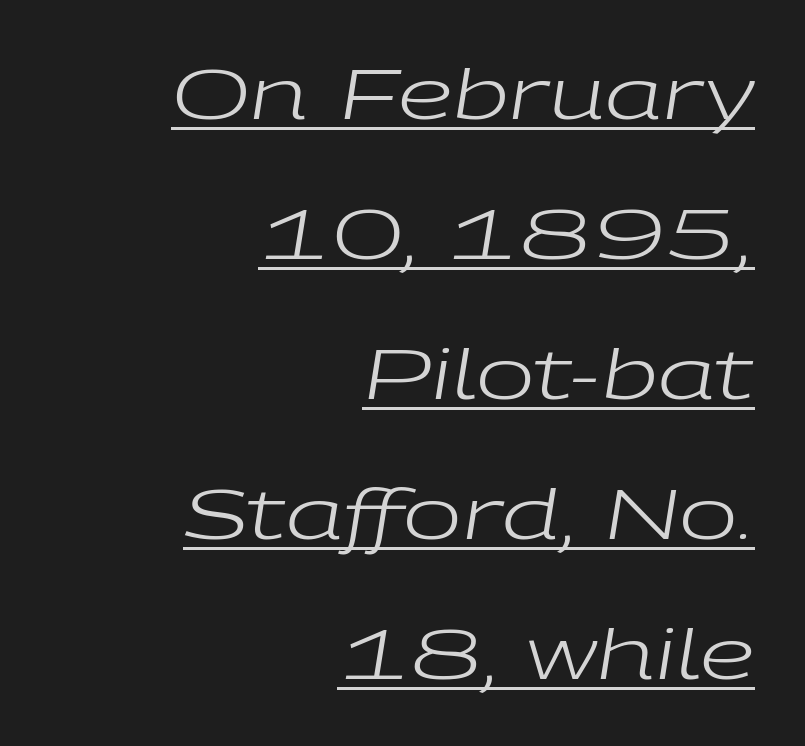
Q: Is the text bold? A: No.
Q: Is the text italic (slanted)? A: Yes, it leans right by about 9 degrees.
Q: Is the text underlined? A: Yes.
Q: How is the paragraph aligned? A: Right-aligned.
Q: Is the spacing between letters normal or unusually wide? A: Normal.
Q: Is the spacing between lines tight, normal or loose? A: Loose.
Q: Width (condensed, normal, or wide)? A: Wide.
Q: Stroke contrast? A: Low.
Q: x-height? A: Medium.
Q: Monospaced? A: No.
